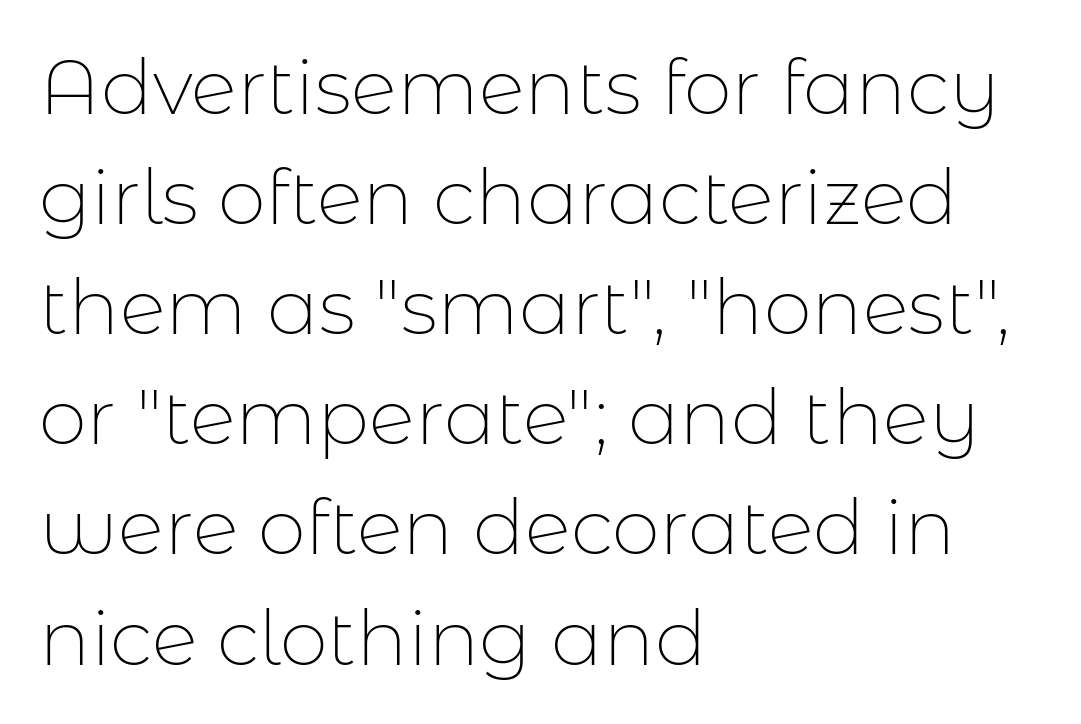
The image shows 77 px thin sans-serif type, upright; set left-aligned, normal line spacing (1.43x), normal letter spacing, not underlined; low stroke contrast and a medium x-height.
